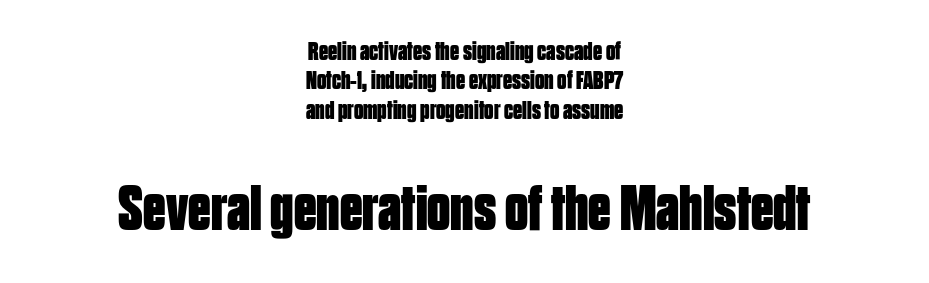
The image shows 64 px bold, condensed sans-serif type, upright; set centered, tight line spacing (1.13x), normal letter spacing, not underlined; the second (bottom) block is 2.46x larger; low stroke contrast and a large x-height.
